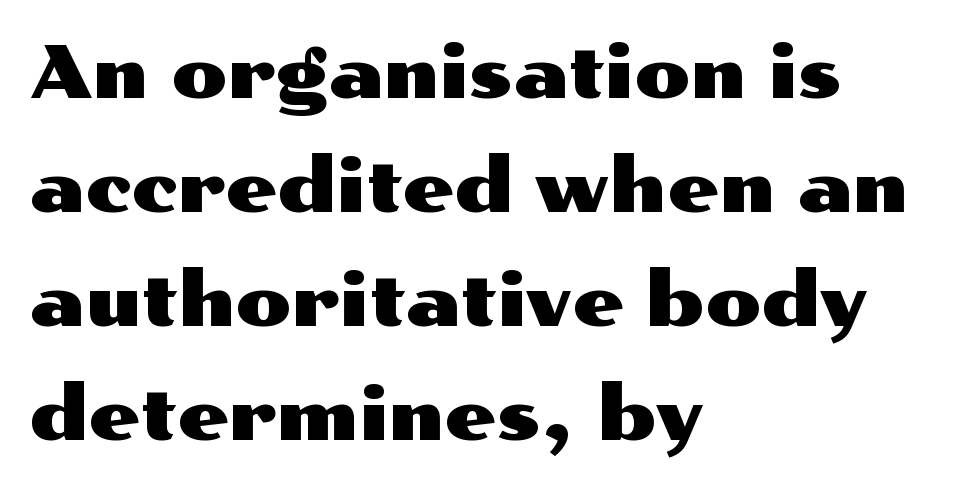
Q: Is the text italic (slanted)? A: No, it is upright.
Q: Is the typeface a serif or a sans-serif typeface? A: Sans-serif.
Q: Is the text underlined? A: No.
Q: How is the paragraph aligned? A: Left-aligned.
Q: Is the spacing between letters normal or unusually wide? A: Normal.
Q: Is the spacing between lines tight, normal or loose? A: Normal.
Q: Width (condensed, normal, or wide)? A: Wide.
Q: Stroke contrast? A: Medium.
Q: x-height? A: Medium.
Q: Monospaced? A: No.
